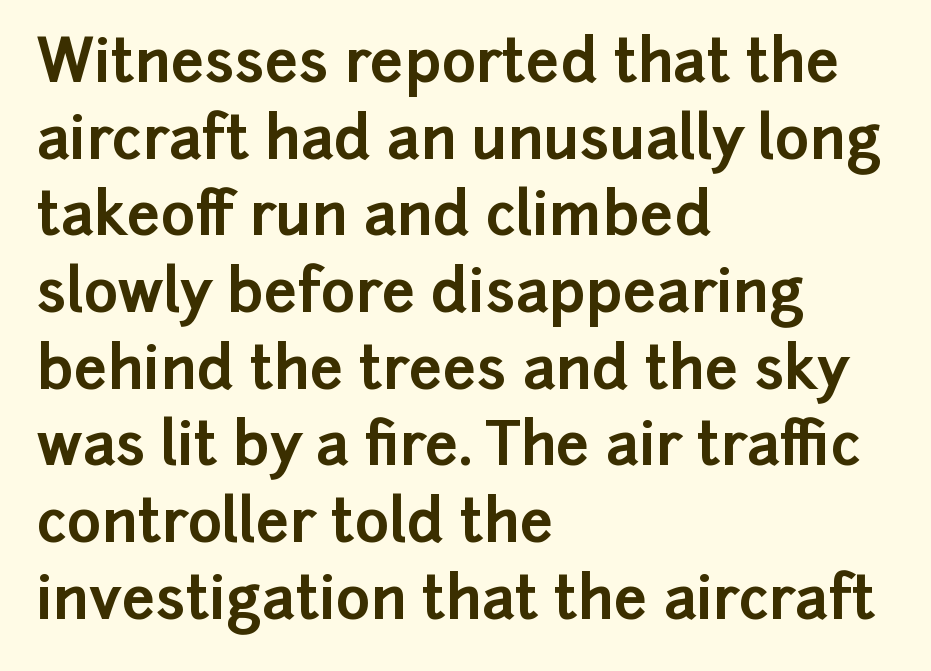
Q: Is the text bold? A: Yes.
Q: Is the text italic (slanted)? A: No, it is upright.
Q: Is the typeface a serif or a sans-serif typeface? A: Sans-serif.
Q: Is the text underlined? A: No.
Q: How is the paragraph aligned? A: Left-aligned.
Q: Is the spacing between letters normal or unusually wide? A: Normal.
Q: Is the spacing between lines tight, normal or loose? A: Normal.
Q: Width (condensed, normal, or wide)? A: Normal.
Q: Stroke contrast? A: Low.
Q: x-height? A: Medium.
Q: Monospaced? A: No.
